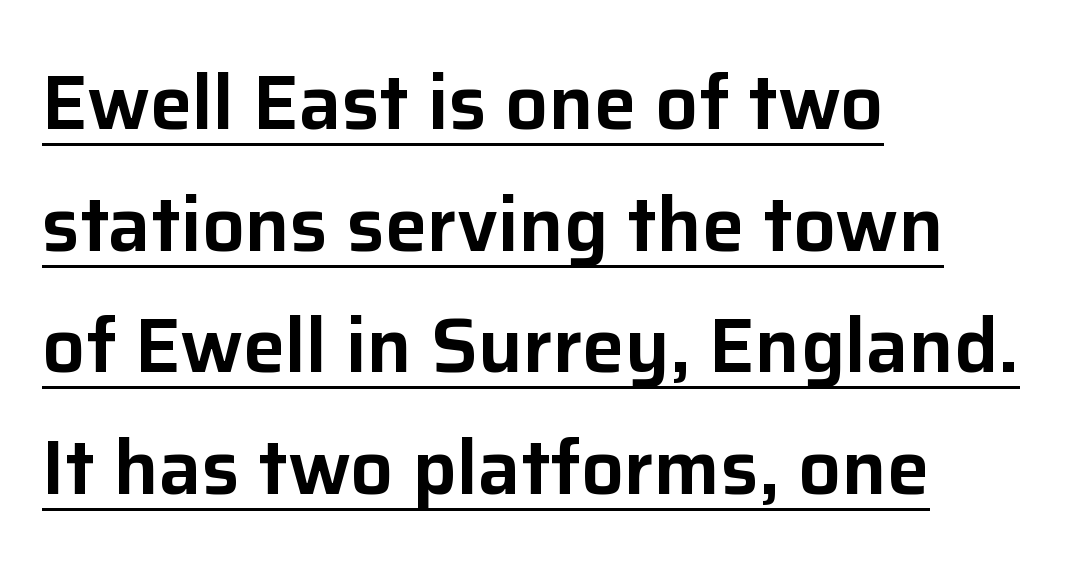
Notice how the passage keeps a crisp vertical edge on the left only. Look at the bottom of the vertical strokes: they stop flat, with no serifs. The face used here is proportionally spaced, like ordinary book or web type. Caption: lettering with a line underneath. The space between consecutive lines is moderate. In terms of letterspacing, this is plain default setting.
